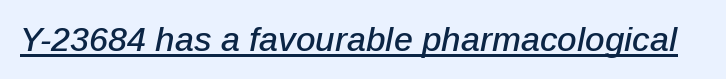
{"italic": "yes", "lean": "right", "slant_degrees": 12, "width": "normal", "stroke_contrast": "low", "x_height": "medium", "monospaced": "no", "underline": "yes", "letter_spacing": "normal", "letter_spacing_em": 0.0, "glyph_px": 34}
